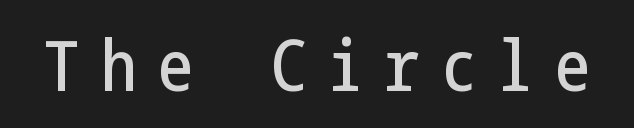
The image shows 70 px condensed sans-serif type, upright; set unusually wide letter spacing (+0.31 em), not underlined; low stroke contrast and a medium x-height.
